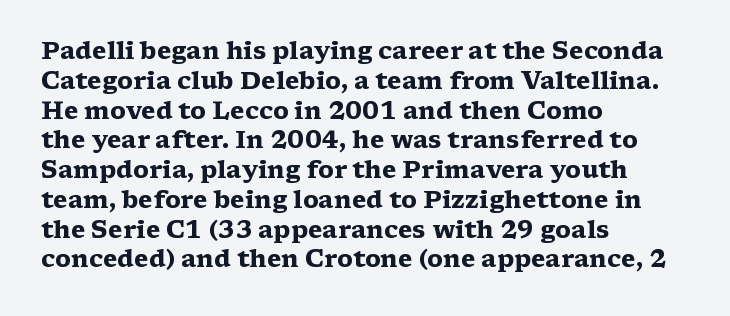
{"italic": "no", "bold": "yes", "underline": "no", "align": "left", "line_spacing_ratio": 1.24, "letter_spacing": "normal", "letter_spacing_em": 0.0, "glyph_px": 24}
